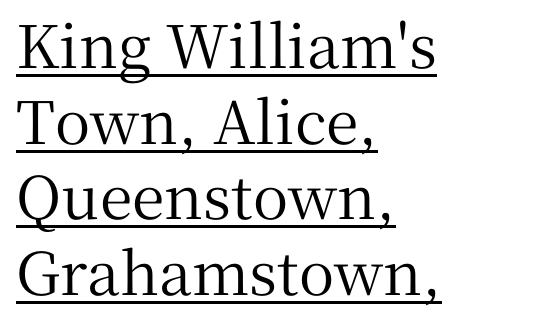
{"serif": "yes", "italic": "no", "width": "normal", "stroke_contrast": "medium", "x_height": "medium", "monospaced": "no", "underline": "yes", "align": "left", "line_spacing": "normal", "line_spacing_ratio": 1.28, "letter_spacing": "normal", "letter_spacing_em": 0.0, "glyph_px": 59}
